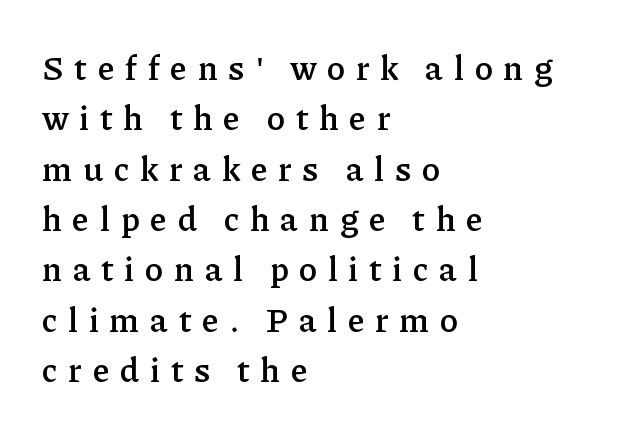
{"serif": "yes", "italic": "no", "bold": "semi", "weight": "semibold", "width": "normal", "stroke_contrast": "low", "x_height": "medium", "monospaced": "no", "underline": "no", "align": "left", "line_spacing": "normal", "line_spacing_ratio": 1.48, "letter_spacing": "wide", "letter_spacing_em": 0.32, "glyph_px": 34}
